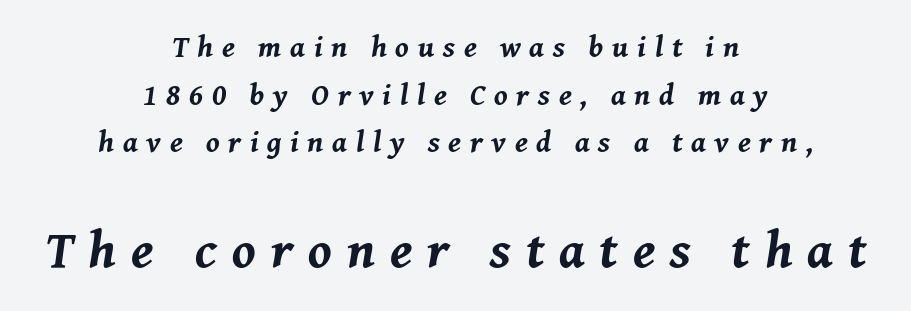
Q: Is the text bold? A: Yes.
Q: Is the text italic (slanted)? A: Yes, it leans right by about 8 degrees.
Q: Is the text underlined? A: No.
Q: How is the paragraph aligned? A: Centered.
Q: Is the spacing between letters normal or unusually wide? A: Unusually wide.
Q: Is the spacing between lines tight, normal or loose? A: Normal.
Q: Which block of text is set in a larger size, the first (top) or the second (bottom)? A: The second (bottom) one.
Q: Width (condensed, normal, or wide)? A: Normal.
Q: Stroke contrast? A: Medium.
Q: x-height? A: Medium.
Q: Monospaced? A: No.
